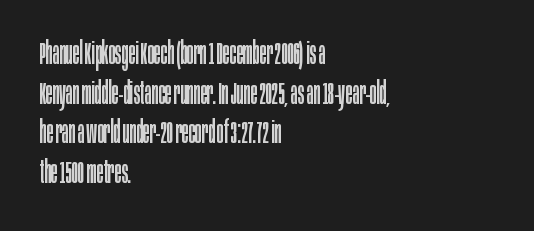
This sample uses an upright cut, with every glyph sitting square on the baseline. Is there much room between lines? A standard amount, neither cramped nor airy. This sample uses a sans-serif face. The rendering uses natural spacing where letterforms have individual widths.
